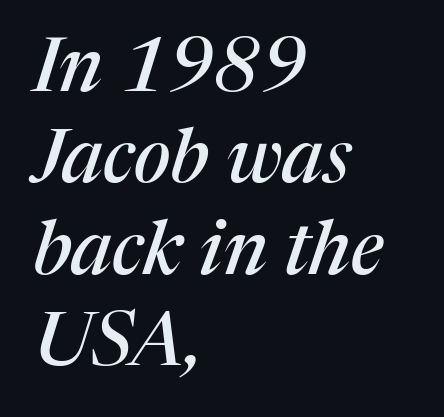
Q: Is the text italic (slanted)? A: Yes, it leans right by about 17 degrees.
Q: Is the typeface a serif or a sans-serif typeface? A: Serif.
Q: Is the text underlined? A: No.
Q: How is the paragraph aligned? A: Left-aligned.
Q: Is the spacing between letters normal or unusually wide? A: Normal.
Q: Width (condensed, normal, or wide)? A: Normal.
Q: Stroke contrast? A: Medium.
Q: x-height? A: Medium.
Q: Monospaced? A: No.
